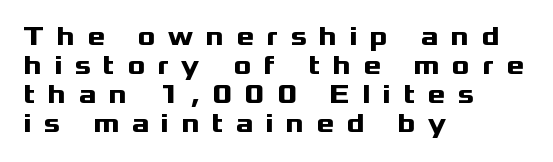
{"italic": "no", "bold": "yes", "underline": "no", "align": "left", "line_spacing": "tight", "line_spacing_ratio": 1.08, "letter_spacing": "wide", "letter_spacing_em": 0.45, "glyph_px": 27}
